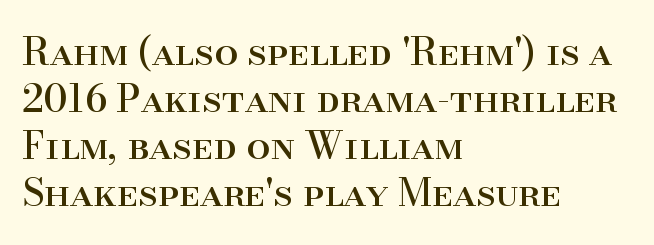
Q: Is the text italic (slanted)? A: No, it is upright.
Q: Is the typeface a serif or a sans-serif typeface? A: Serif.
Q: Is the text underlined? A: No.
Q: How is the paragraph aligned? A: Left-aligned.
Q: Is the spacing between letters normal or unusually wide? A: Normal.
Q: Width (condensed, normal, or wide)? A: Normal.
Q: Stroke contrast? A: High.
Q: x-height? A: Small.
Q: Monospaced? A: No.
